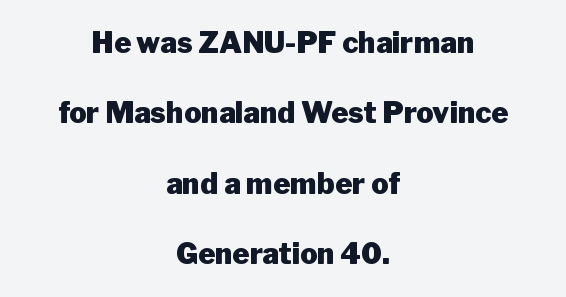
{"serif": "no", "italic": "no", "bold": "yes", "weight": "heavy", "width": "normal", "stroke_contrast": "low", "x_height": "medium", "monospaced": "no", "underline": "no", "align": "center", "line_spacing": "loose", "line_spacing_ratio": 2.43, "letter_spacing": "normal", "letter_spacing_em": 0.0, "glyph_px": 29}
